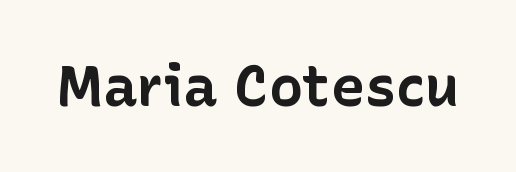
Q: Is the text bold? A: Yes.
Q: Is the text italic (slanted)? A: No, it is upright.
Q: Is the typeface a serif or a sans-serif typeface? A: Sans-serif.
Q: Is the text underlined? A: No.
Q: Is the spacing between letters normal or unusually wide? A: Normal.
Q: Width (condensed, normal, or wide)? A: Normal.
Q: Stroke contrast? A: Low.
Q: x-height? A: Medium.
Q: Monospaced? A: No.
